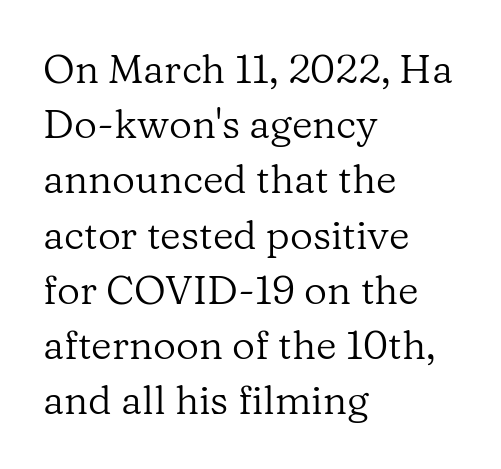
{"serif": "yes", "italic": "no", "bold": "no", "weight": "regular", "width": "normal", "stroke_contrast": "low", "x_height": "medium", "monospaced": "no", "underline": "no", "align": "left", "line_spacing": "normal", "line_spacing_ratio": 1.38, "letter_spacing": "normal", "letter_spacing_em": 0.0, "glyph_px": 40}
